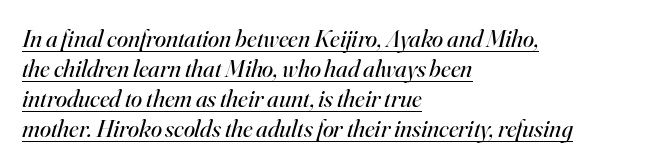
Q: Is the text bold? A: No.
Q: Is the text italic (slanted)? A: Yes, it leans right by about 16 degrees.
Q: Is the text underlined? A: Yes.
Q: How is the paragraph aligned? A: Left-aligned.
Q: Is the spacing between letters normal or unusually wide? A: Normal.
